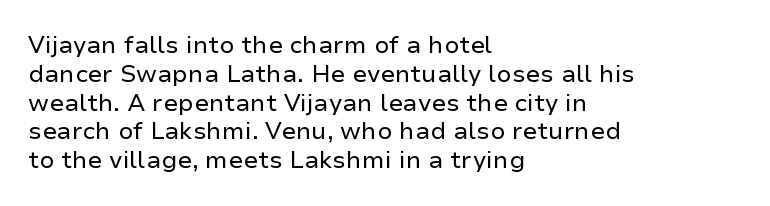
{"italic": "no", "bold": "no", "underline": "no", "align": "left", "line_spacing_ratio": 1.2, "letter_spacing": "normal", "letter_spacing_em": 0.0, "glyph_px": 24}
